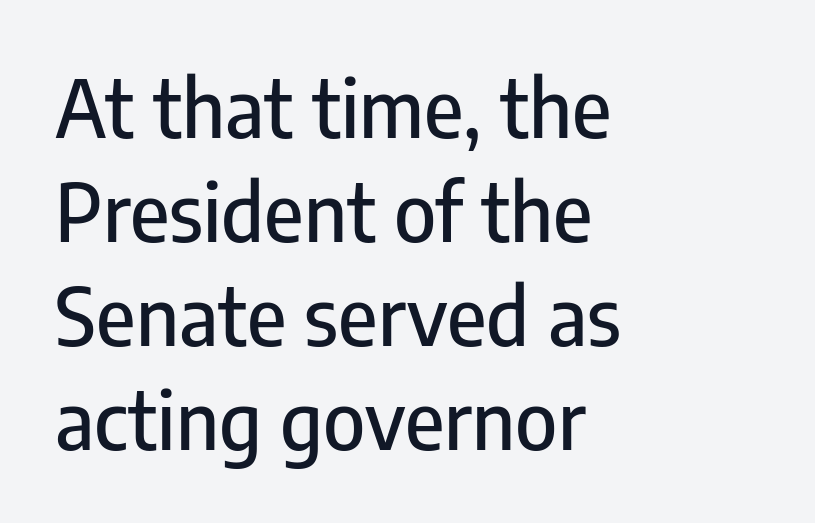
Tracking value appears to be zero — textbook default spacing. The leading is moderate, giving the passage an even texture. The setting favours the left margin, as ordinary paragraphs usually do. Think of a printed novel: that variable character pitch is what you see here.
